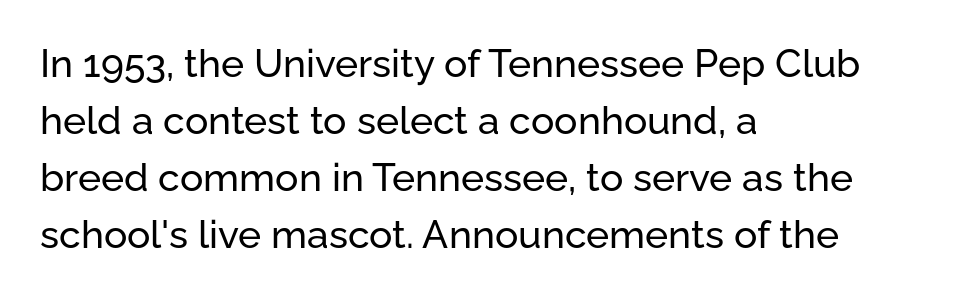
The image shows 39 px sans-serif type, upright; set left-aligned, normal line spacing (1.46x), normal letter spacing, not underlined; low stroke contrast and a medium x-height.
